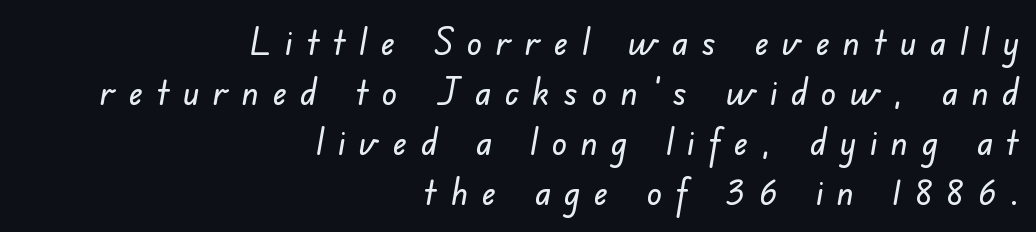
Glyph-to-glyph distance is far greater than everyday printed text. These lines are rendered in a variable-pitch font. Leading: standard. Is this a sans? Yes — the strokes have no serifs. The lines are quadded right.
